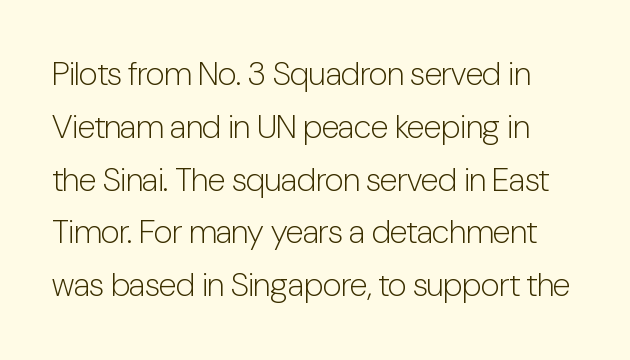
The weight tops out at a normal text grade. Only glyphs here, with clear space below each row. Ordinary non-slanted type is in use. Students, note that the glyphs here touch the page at normal intervals. The passage shown is typed in a proportional face where columns would drift. These lines are composed in type without serifs.
